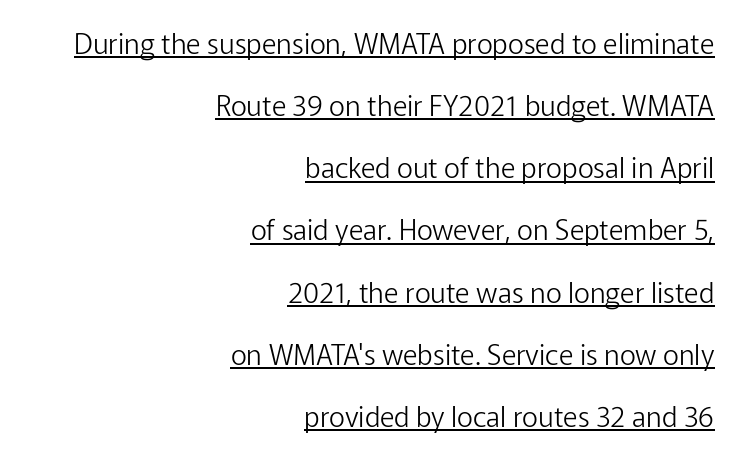
Nobody touched the tracking dial on this one. Serif or sans? Sans — the stroke terminals are bare. No heavy texture on the line: the type isn't bold. The compositor pushed each line to the right boundary.
